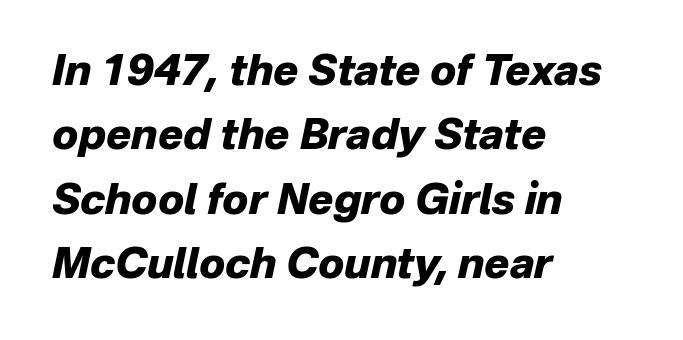
The image shows 42 px heavy type, italic (leaning right); set left-aligned, normal line spacing (1.53x), normal letter spacing, not underlined; low stroke contrast and a medium x-height.
